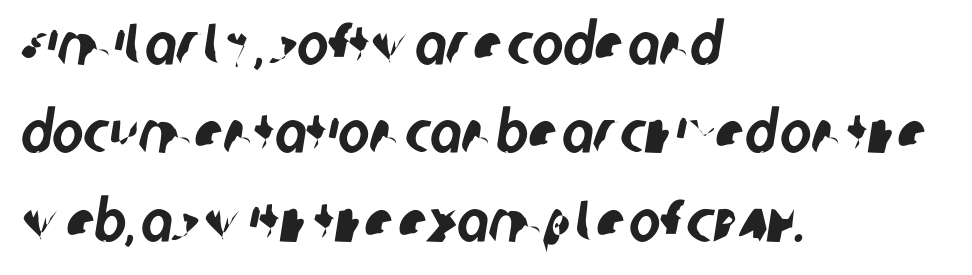
The image shows 59 px condensed sans-serif type; set left-aligned, normal line spacing (1.5x), normal letter spacing, not underlined; low stroke contrast and a large x-height.
